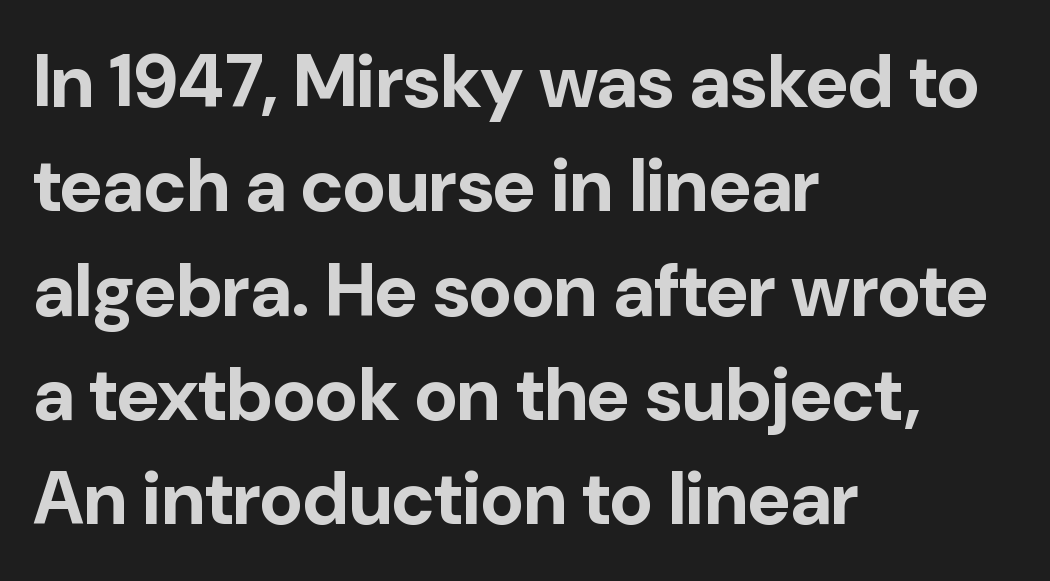
Letterform terminals end flat and unadorned throughout the passage. Each letter keeps its own natural width here, so spacing adapts to shape. Each row of text sits above clean, open space. The lettering holds an erect, upright posture throughout.
